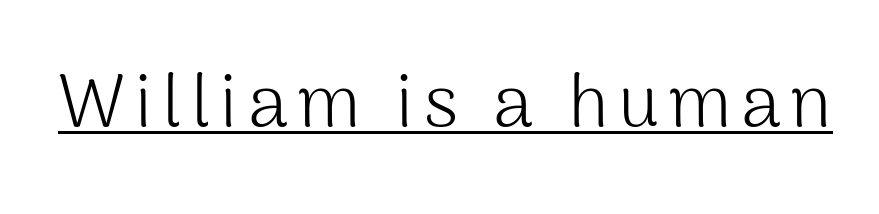
Q: Is the text bold? A: No.
Q: Is the text italic (slanted)? A: No, it is upright.
Q: Is the typeface a serif or a sans-serif typeface? A: Sans-serif.
Q: Is the text underlined? A: Yes.
Q: Width (condensed, normal, or wide)? A: Normal.
Q: Stroke contrast? A: Medium.
Q: x-height? A: Medium.
Q: Monospaced? A: No.
